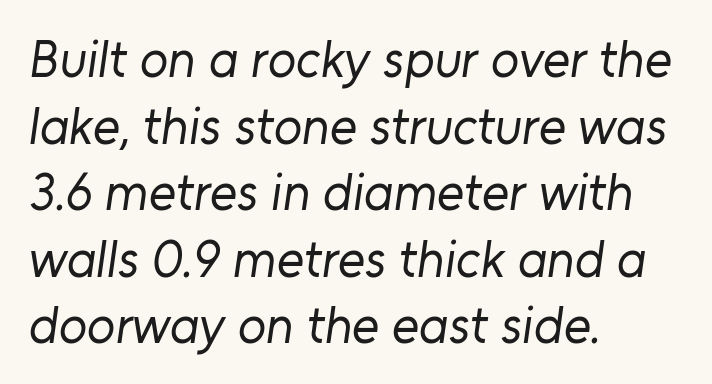
Q: Is the text bold? A: No.
Q: Is the typeface a serif or a sans-serif typeface? A: Sans-serif.
Q: Is the text underlined? A: No.
Q: How is the paragraph aligned? A: Left-aligned.
Q: Is the spacing between letters normal or unusually wide? A: Normal.
Q: Is the spacing between lines tight, normal or loose? A: Normal.
Q: Width (condensed, normal, or wide)? A: Normal.
Q: Stroke contrast? A: Low.
Q: x-height? A: Medium.
Q: Monospaced? A: No.
